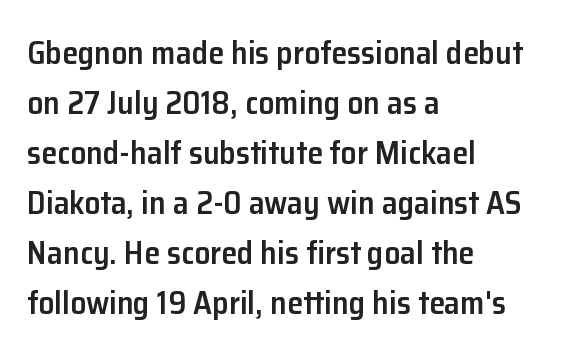
{"serif": "no", "italic": "no", "bold": "semi", "weight": "semibold", "width": "normal", "stroke_contrast": "low", "x_height": "medium", "monospaced": "no", "underline": "no", "align": "left", "line_spacing": "normal", "line_spacing_ratio": 1.56, "letter_spacing": "normal", "letter_spacing_em": 0.0, "glyph_px": 32}
